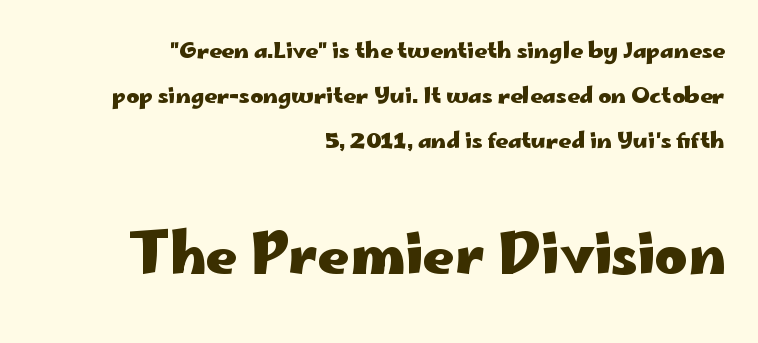
Q: Is the text bold? A: Yes.
Q: Is the text italic (slanted)? A: No, it is upright.
Q: Is the typeface a serif or a sans-serif typeface? A: Sans-serif.
Q: Is the text underlined? A: No.
Q: How is the paragraph aligned? A: Right-aligned.
Q: Is the spacing between letters normal or unusually wide? A: Normal.
Q: Is the spacing between lines tight, normal or loose? A: Loose.
Q: Which block of text is set in a larger size, the first (top) or the second (bottom)? A: The second (bottom) one.
Q: Width (condensed, normal, or wide)? A: Wide.
Q: Stroke contrast? A: Low.
Q: x-height? A: Small.
Q: Monospaced? A: No.
